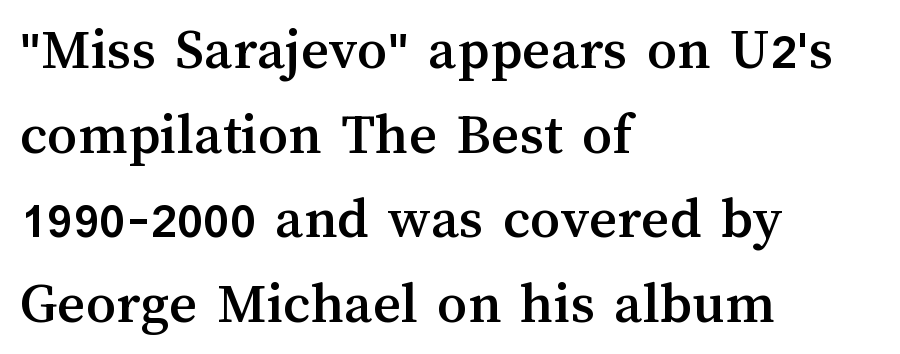
The image shows 60 px text type, upright; set left-aligned, normal line spacing (1.41x), normal letter spacing, not underlined; medium stroke contrast and a medium x-height.
